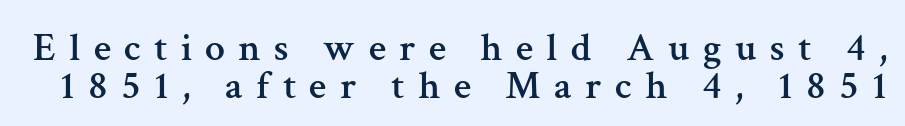
The image shows 40 px serif type, upright; set tight line spacing (0.95x), unusually wide letter spacing (+0.33 em), not underlined; medium stroke contrast and a medium x-height.
